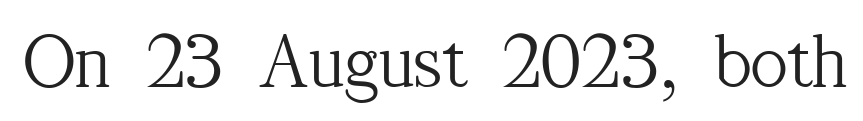
The lettering stays uniformly vertical, giving the passage a roman look. On a weight scale, this lands at 450 or below. In terms of letterform style, serifs are clearly present. Each letter keeps its own natural width here, so spacing adapts to shape. Nobody drew a line under any word here.
